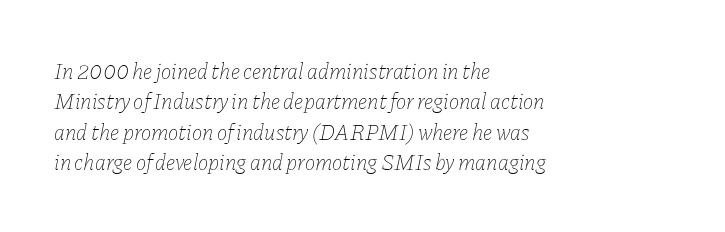
{"italic": "yes", "lean": "right", "slant_degrees": 11, "bold": "no", "underline": "no", "align": "left", "line_spacing": "normal", "line_spacing_ratio": 1.38, "letter_spacing": "normal", "letter_spacing_em": 0.0, "glyph_px": 22}
